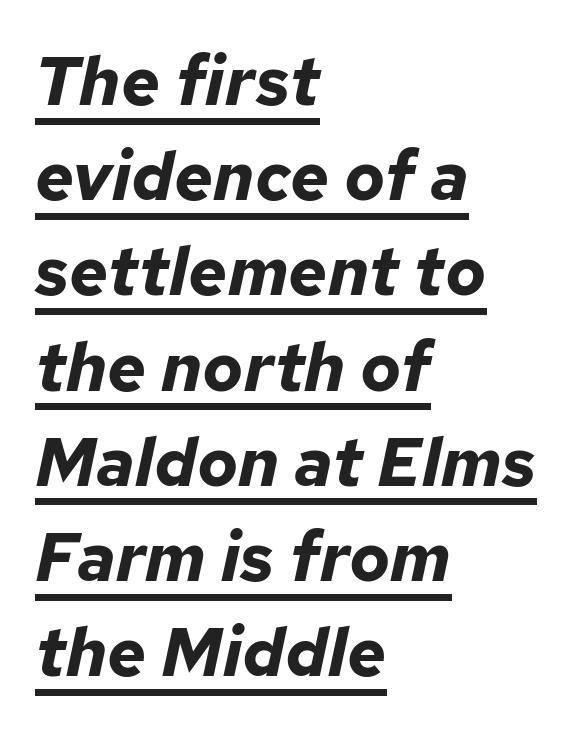
Compared with ordinary roman type, these characters are visibly tilted. How would I describe the line gaps? Plain and ordinary. Typeset ragged right — the left edge is the straight one. Emphasis is given by a line drawn under the lettering. The line texture is even and compact thanks to regular tracking. This sample has the flowing, uneven cadence of proportional lettering.
